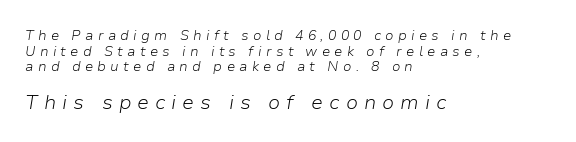
The image shows 20 px text type, italic (leaning right); set left-aligned, tight line spacing (1.11x), unusually wide letter spacing (+0.3 em), not underlined; the second (bottom) block is 1.43x larger.
